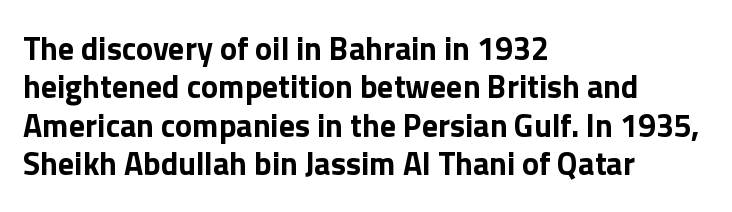
Q: Is the text bold? A: Yes.
Q: Is the text italic (slanted)? A: No, it is upright.
Q: Is the typeface a serif or a sans-serif typeface? A: Sans-serif.
Q: Is the text underlined? A: No.
Q: How is the paragraph aligned? A: Left-aligned.
Q: Is the spacing between letters normal or unusually wide? A: Normal.
Q: Width (condensed, normal, or wide)? A: Normal.
Q: x-height? A: Medium.
Q: Monospaced? A: No.
